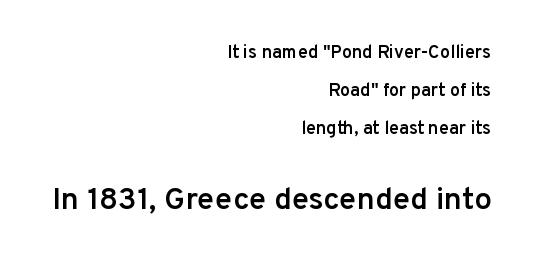
{"serif": "no", "italic": "no", "bold": "semi", "weight": "semibold", "width": "normal", "stroke_contrast": "low", "x_height": "medium", "monospaced": "no", "underline": "no", "align": "right", "line_spacing": "loose", "line_spacing_ratio": 2.11, "letter_spacing": "normal", "letter_spacing_em": 0.0, "larger_block": "second", "size_ratio": 1.72, "glyph_px": 31}
